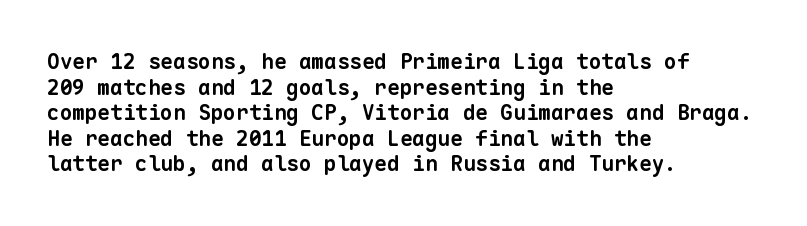
Q: Is the text bold? A: Yes.
Q: Is the text underlined? A: No.
Q: How is the paragraph aligned? A: Left-aligned.
Q: Is the spacing between letters normal or unusually wide? A: Normal.
